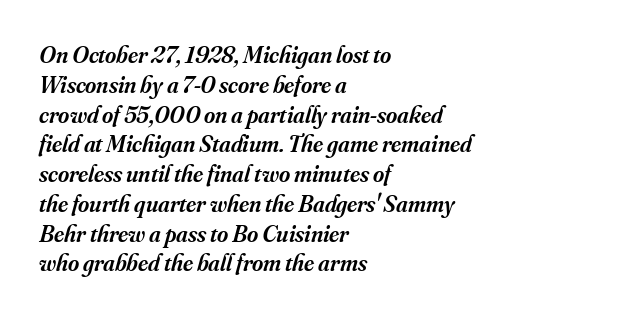
The image shows 24 px text type, italic (leaning right); set left-aligned, line spacing 1.24x, normal letter spacing, not underlined.
